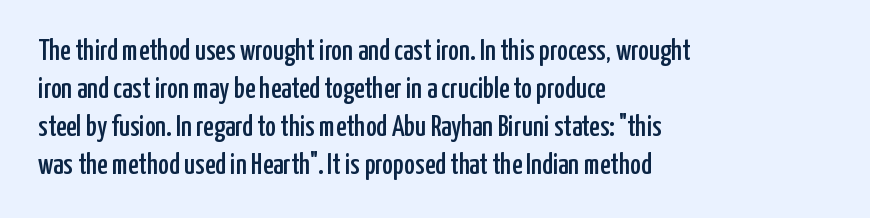
Q: Is the text italic (slanted)? A: No, it is upright.
Q: Is the typeface a serif or a sans-serif typeface? A: Sans-serif.
Q: Is the text underlined? A: No.
Q: How is the paragraph aligned? A: Left-aligned.
Q: Is the spacing between letters normal or unusually wide? A: Normal.
Q: Is the spacing between lines tight, normal or loose? A: Normal.
Q: Width (condensed, normal, or wide)? A: Condensed.
Q: Stroke contrast? A: Low.
Q: x-height? A: Medium.
Q: Monospaced? A: No.
